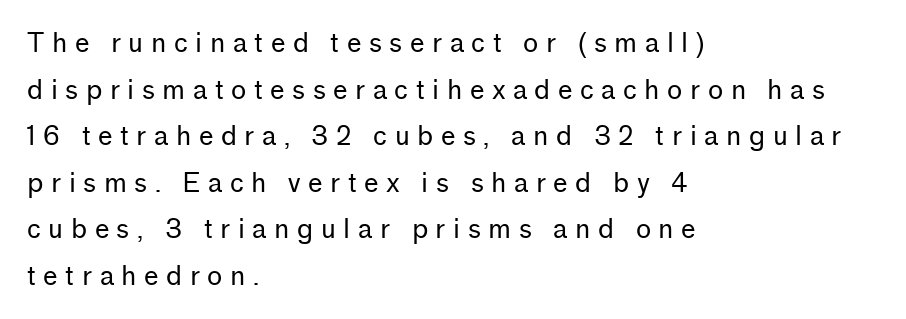
The image shows 26 px text type, upright; set left-aligned, line spacing 1.79x, unusually wide letter spacing (+0.29 em), not underlined.
